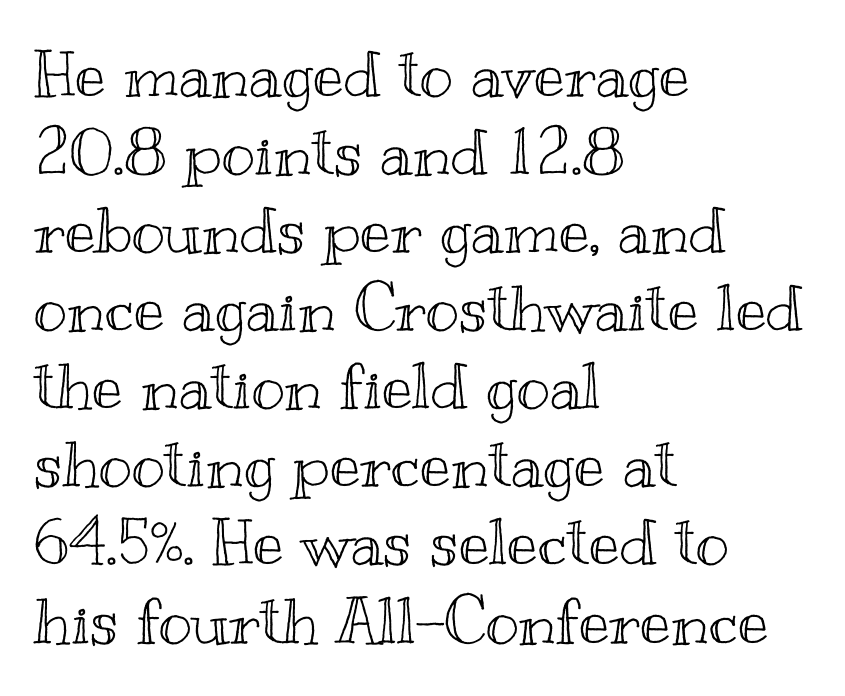
Q: Is the text italic (slanted)? A: No, it is upright.
Q: Is the text underlined? A: No.
Q: How is the paragraph aligned? A: Left-aligned.
Q: Is the spacing between letters normal or unusually wide? A: Normal.
Q: Width (condensed, normal, or wide)? A: Wide.
Q: x-height? A: Small.
Q: Monospaced? A: No.
